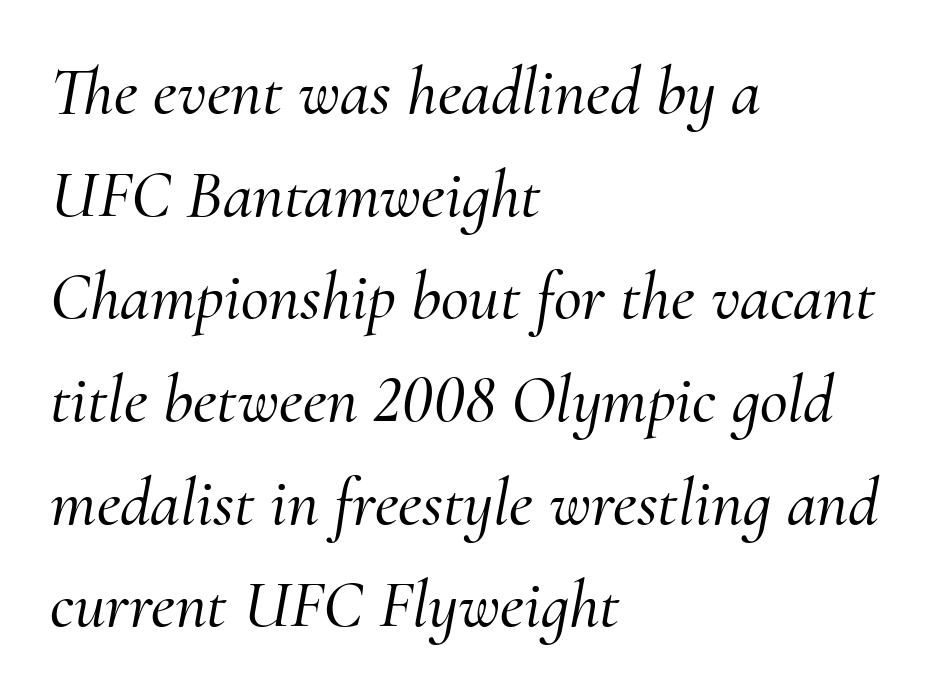
The image shows 68 px serif type, italic (leaning right); set left-aligned, normal line spacing (1.51x), normal letter spacing, not underlined; medium stroke contrast and a small x-height.
